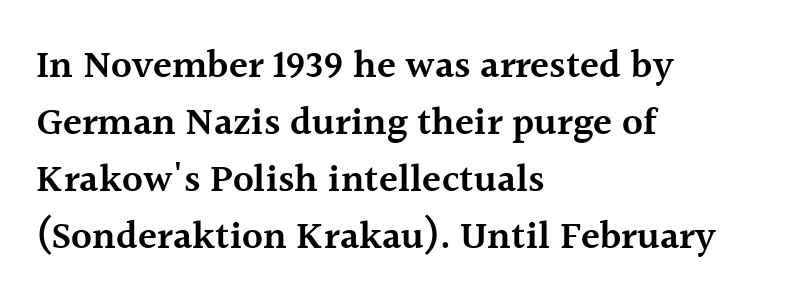
The image shows 39 px semibold serif type, upright; set left-aligned, normal line spacing (1.46x), normal letter spacing, not underlined; a medium x-height.
